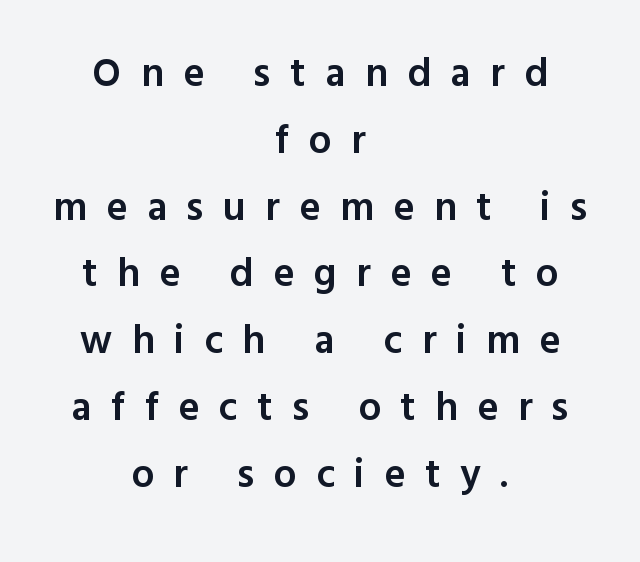
{"serif": "no", "italic": "no", "bold": "semi", "weight": "semibold", "width": "normal", "x_height": "medium", "monospaced": "no", "underline": "no", "align": "center", "line_spacing": "normal", "line_spacing_ratio": 1.67, "letter_spacing": "wide", "letter_spacing_em": 0.49, "glyph_px": 40}
